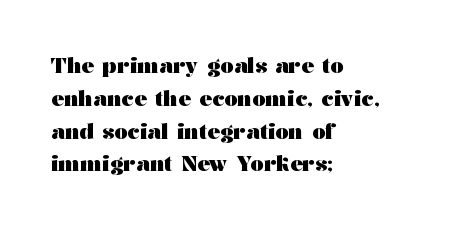
{"italic": "no", "bold": "yes", "underline": "no", "align": "left", "line_spacing": "normal", "line_spacing_ratio": 1.56, "letter_spacing": "normal", "letter_spacing_em": 0.0, "glyph_px": 21}
